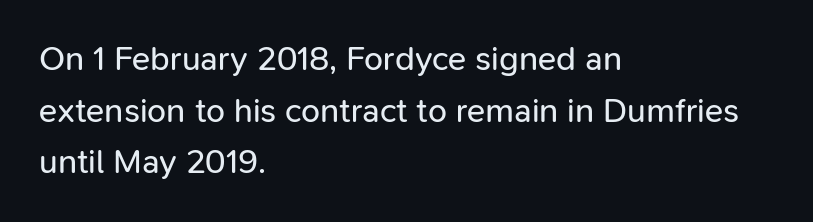
{"serif": "no", "italic": "no", "bold": "no", "weight": "regular", "width": "normal", "stroke_contrast": "low", "x_height": "medium", "monospaced": "no", "underline": "no", "align": "left", "line_spacing": "normal", "line_spacing_ratio": 1.52, "letter_spacing": "normal", "letter_spacing_em": 0.0, "glyph_px": 34}
